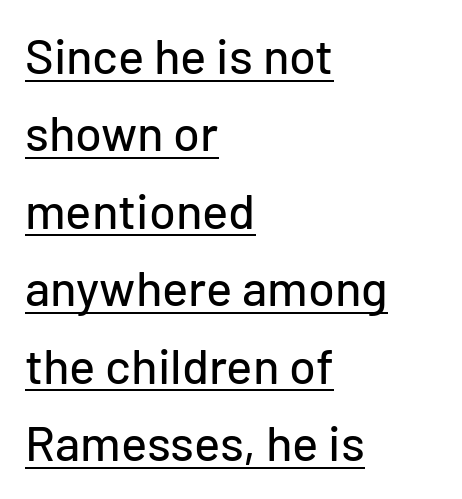
Nothing unusual about the tracking: characters are spaced as the font intends. These lines are set flush left with a ragged right edge. Each letter keeps its own natural width here, so spacing adapts to shape. Tall strokes in this sample are plumb rather than angled. The block of text has a typical density, with ordinary space between rows. Compared with undecorated copy, this sample adds a rule below the words.
